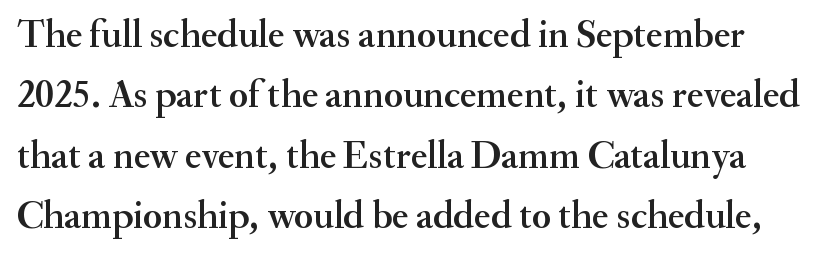
The image shows 39 px serif type, upright; set normal line spacing (1.55x), normal letter spacing, not underlined; medium stroke contrast and a small x-height.
